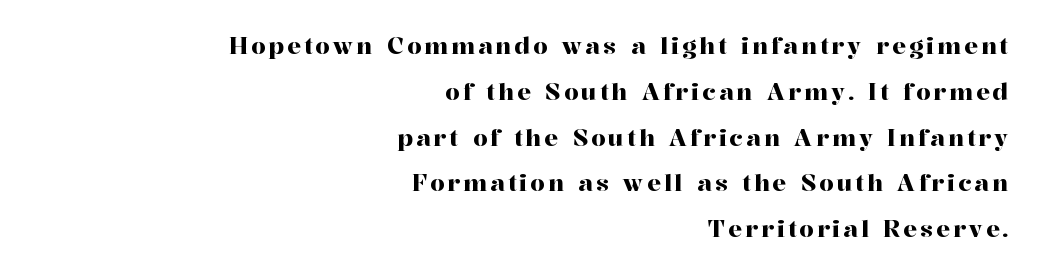
The image shows 23 px text type, upright; set right-aligned, loose line spacing (1.99x), not underlined.
